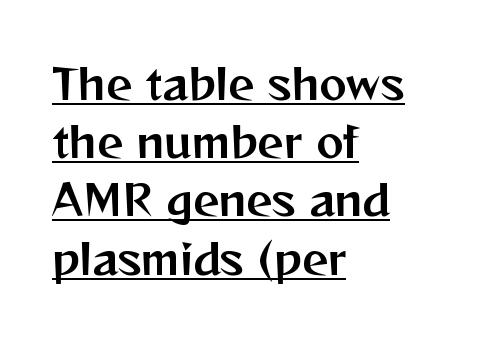
{"serif": "no", "italic": "no", "width": "normal", "stroke_contrast": "medium", "x_height": "medium", "monospaced": "no", "underline": "yes", "align": "left", "line_spacing": "normal", "line_spacing_ratio": 1.42, "letter_spacing": "normal", "letter_spacing_em": 0.0, "glyph_px": 41}
